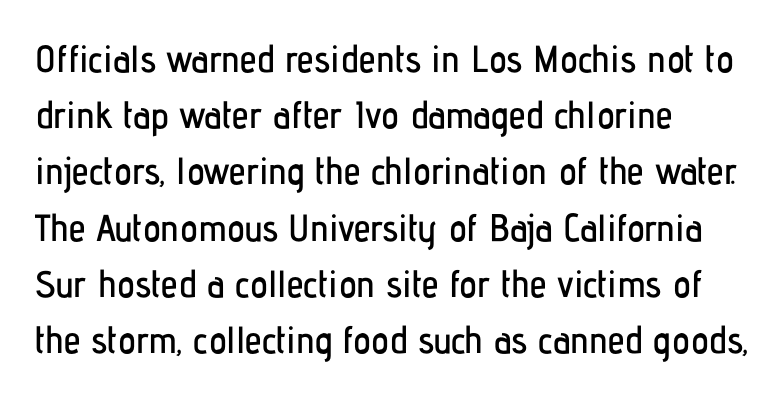
Q: Is the text italic (slanted)? A: No, it is upright.
Q: Is the typeface a serif or a sans-serif typeface? A: Sans-serif.
Q: Is the text underlined? A: No.
Q: How is the paragraph aligned? A: Left-aligned.
Q: Is the spacing between letters normal or unusually wide? A: Normal.
Q: Is the spacing between lines tight, normal or loose? A: Normal.
Q: Width (condensed, normal, or wide)? A: Condensed.
Q: Stroke contrast? A: Low.
Q: x-height? A: Medium.
Q: Monospaced? A: No.
